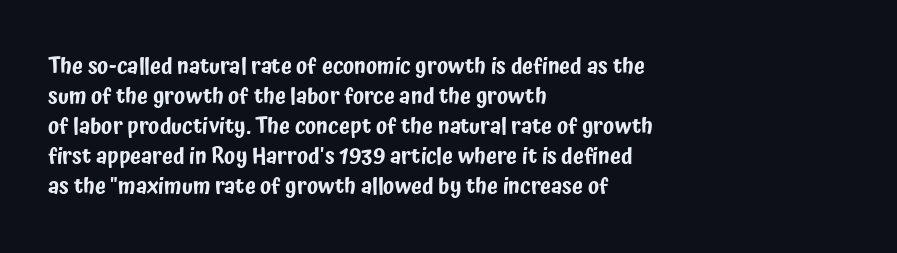
Decoration check: the copy has no underline. A roman cut, with each character standing at attention. The line-height multiplier appears to be the usual default. In CSS terms this would be text-align: left. Words appear dense and cohesive because spacing is normal.
